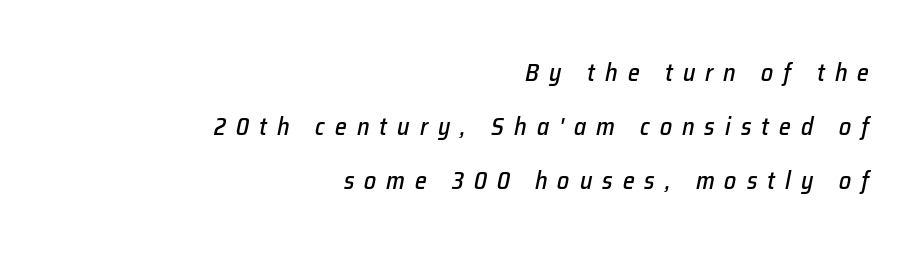
{"italic": "yes", "lean": "right", "slant_degrees": 12, "underline": "no", "align": "right", "line_spacing": "loose", "line_spacing_ratio": 2.24, "letter_spacing": "wide", "letter_spacing_em": 0.42, "glyph_px": 24}
